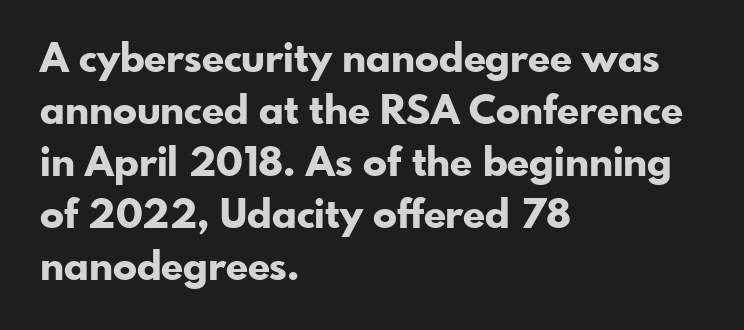
Q: Is the text bold? A: Yes.
Q: Is the text italic (slanted)? A: No, it is upright.
Q: Is the typeface a serif or a sans-serif typeface? A: Sans-serif.
Q: Is the text underlined? A: No.
Q: How is the paragraph aligned? A: Left-aligned.
Q: Is the spacing between letters normal or unusually wide? A: Normal.
Q: Is the spacing between lines tight, normal or loose? A: Normal.
Q: Width (condensed, normal, or wide)? A: Normal.
Q: Stroke contrast? A: Low.
Q: x-height? A: Small.
Q: Monospaced? A: No.
